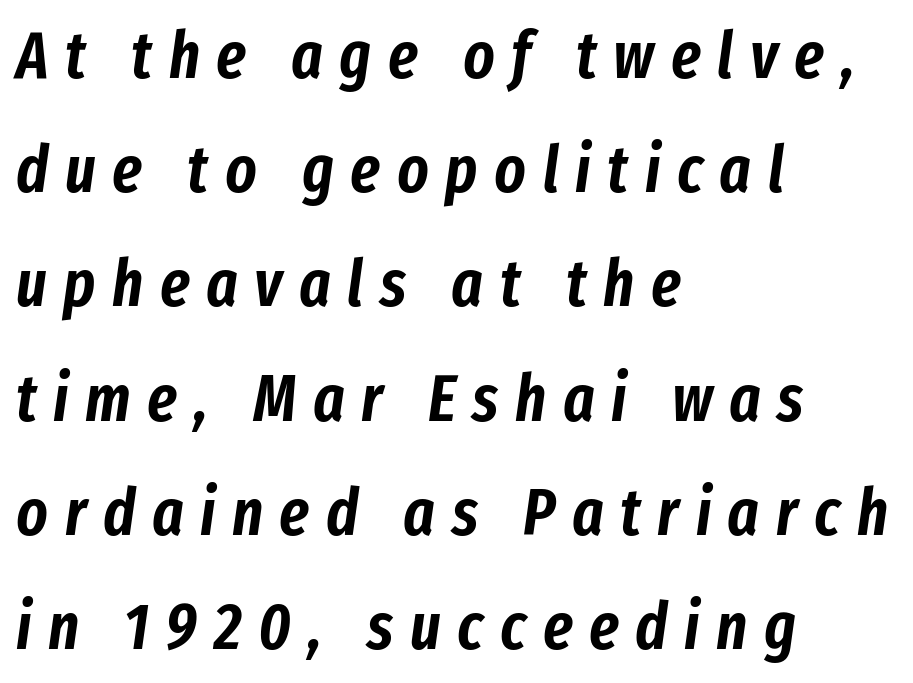
Note the varied advance widths — an 'i' is clearly narrower than an 'm'. Loose tracking; the words dissolve into strings of separated letters. Quick note: underline off. The compositor pushed each line to the left boundary.
